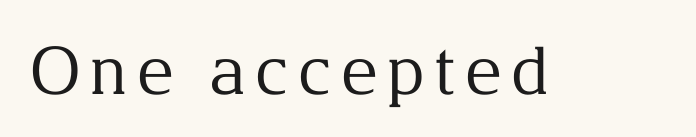
{"serif": "yes", "italic": "no", "bold": "no", "weight": "regular", "width": "normal", "stroke_contrast": "medium", "x_height": "medium", "monospaced": "no", "underline": "no", "glyph_px": 66}
